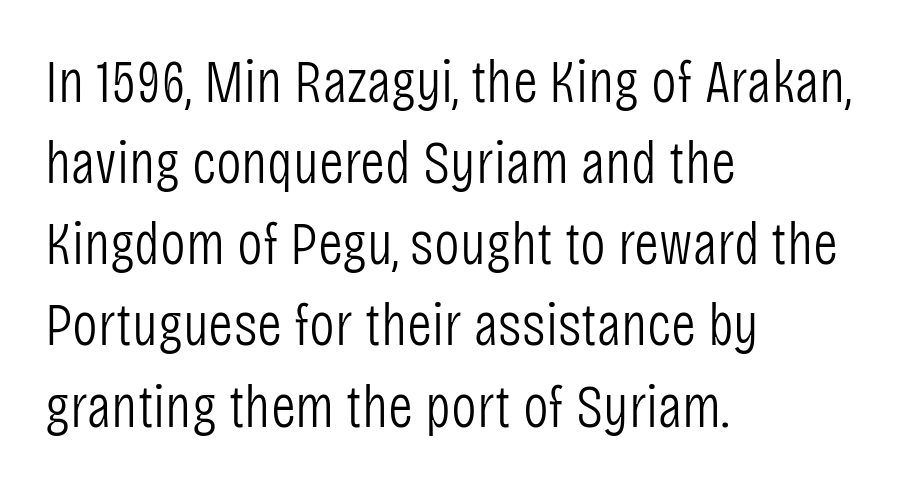
Q: Is the text bold? A: No.
Q: Is the text italic (slanted)? A: No, it is upright.
Q: Is the typeface a serif or a sans-serif typeface? A: Sans-serif.
Q: Is the text underlined? A: No.
Q: How is the paragraph aligned? A: Left-aligned.
Q: Is the spacing between letters normal or unusually wide? A: Normal.
Q: Is the spacing between lines tight, normal or loose? A: Normal.
Q: Width (condensed, normal, or wide)? A: Condensed.
Q: Stroke contrast? A: Low.
Q: x-height? A: Large.
Q: Monospaced? A: No.
